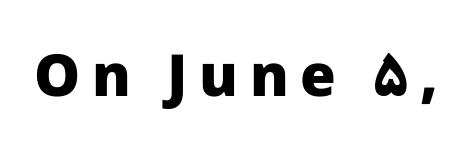
Observe the absence of serifs on each vertical stroke in this sample. Note the varied advance widths — an 'i' is clearly narrower than an 'm'. Any mark beneath the type? The region is blank. Plenty of ink on the page — the face is bold. You could only call the tracking loose — the letters float apart.
